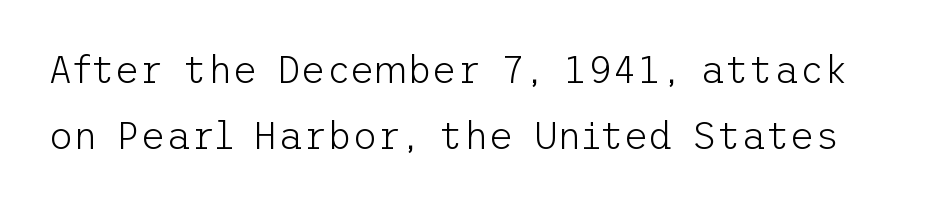
The letterforms sit shoulder to shoulder at normal distance. The typeface has the unassuming heft of standard copy or less. In terms of posture, this sample is upright. In terms of letterform style, serifs are entirely absent. Nobody drew a line under any word here.
